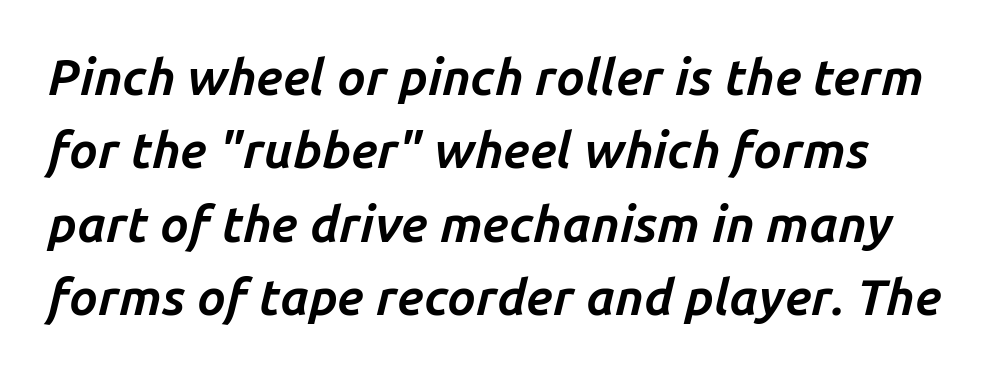
Q: Is the text bold? A: Yes.
Q: Is the text italic (slanted)? A: Yes, it leans right by about 14 degrees.
Q: Is the text underlined? A: No.
Q: Is the spacing between letters normal or unusually wide? A: Normal.
Q: Is the spacing between lines tight, normal or loose? A: Normal.
Q: Width (condensed, normal, or wide)? A: Normal.
Q: Stroke contrast? A: Low.
Q: x-height? A: Medium.
Q: Monospaced? A: No.
